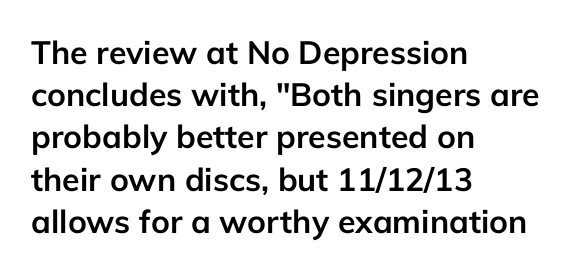
The image shows 32 px semibold sans-serif type, upright; set left-aligned, normal line spacing (1.32x), normal letter spacing, not underlined; low stroke contrast and a medium x-height.
